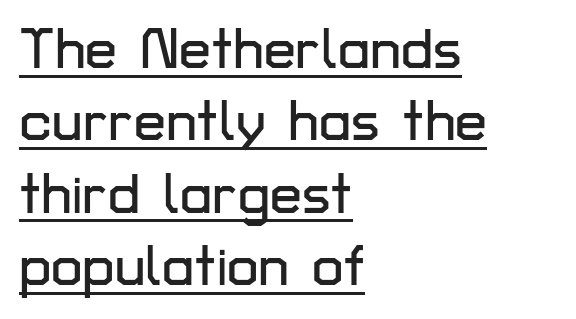
The image shows 57 px sans-serif type, upright; set left-aligned, normal line spacing (1.27x), normal letter spacing, underlined; low stroke contrast and a medium x-height.
